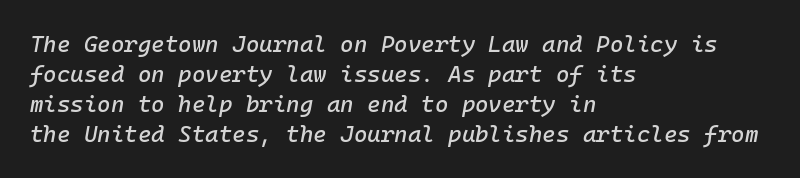
The image shows 23 px text type, italic (leaning right); set left-aligned, normal line spacing (1.3x), normal letter spacing, not underlined.
